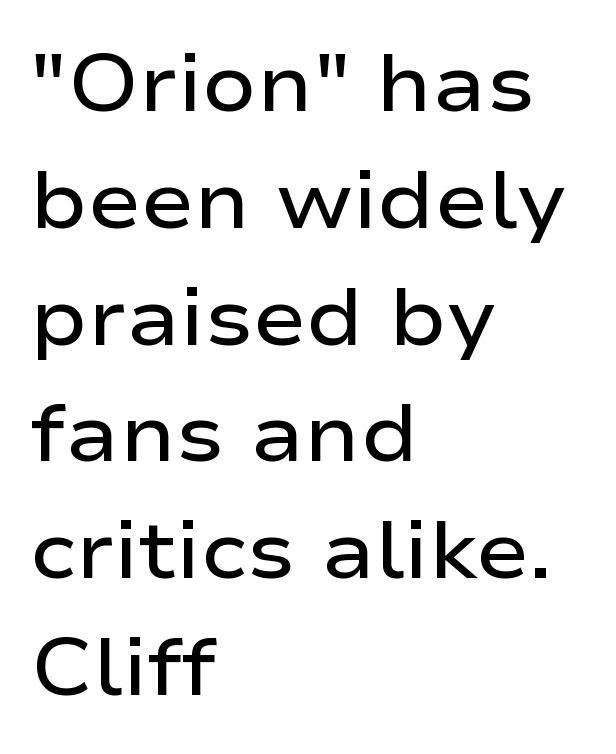
{"serif": "no", "italic": "no", "bold": "semi", "weight": "semibold", "width": "wide", "stroke_contrast": "low", "x_height": "medium", "monospaced": "no", "underline": "no", "align": "left", "line_spacing": "normal", "line_spacing_ratio": 1.46, "letter_spacing": "normal", "letter_spacing_em": 0.0, "glyph_px": 80}
